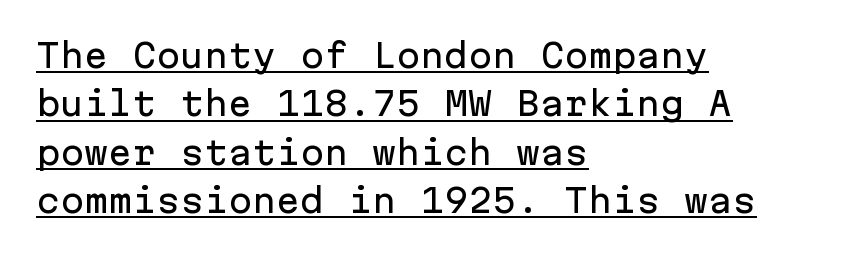
Students, observe the line beneath the letters — that is underlining. Notice how the stems are strictly vertical — no italics here. These lines sit exactly where default settings would place them. The rendering keeps characters at their native spacing. The lines in this sample share a left origin and differ only in where they stop.
